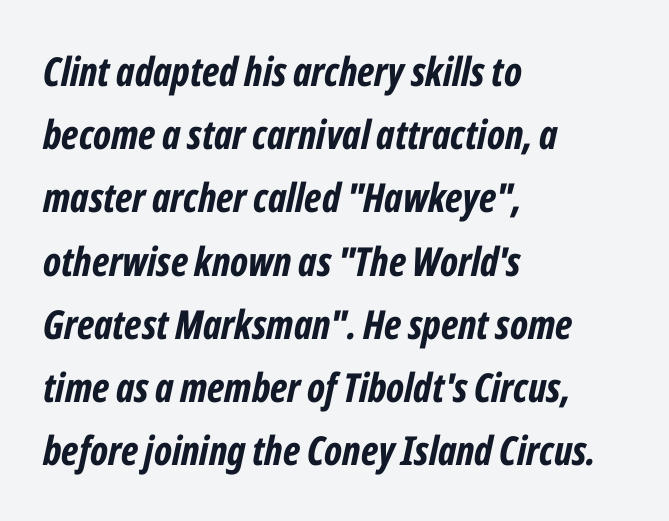
{"italic": "yes", "lean": "right", "slant_degrees": 12, "bold": "yes", "weight": "bold", "width": "condensed", "stroke_contrast": "low", "x_height": "medium", "monospaced": "no", "underline": "no", "align": "left", "line_spacing": "normal", "line_spacing_ratio": 1.58, "letter_spacing": "normal", "letter_spacing_em": 0.0, "glyph_px": 40}
